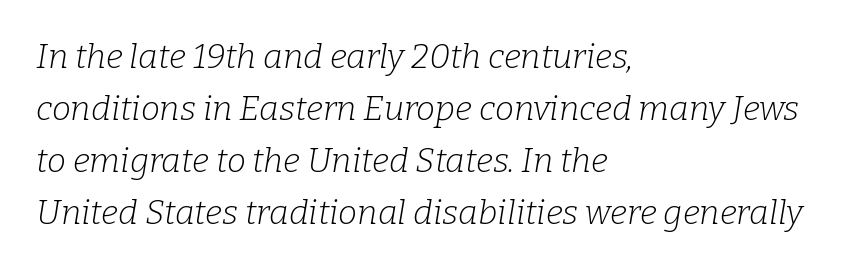
The image shows 34 px light serif type, italic (leaning right); set left-aligned, normal line spacing (1.53x), normal letter spacing, not underlined; low stroke contrast and a medium x-height.
